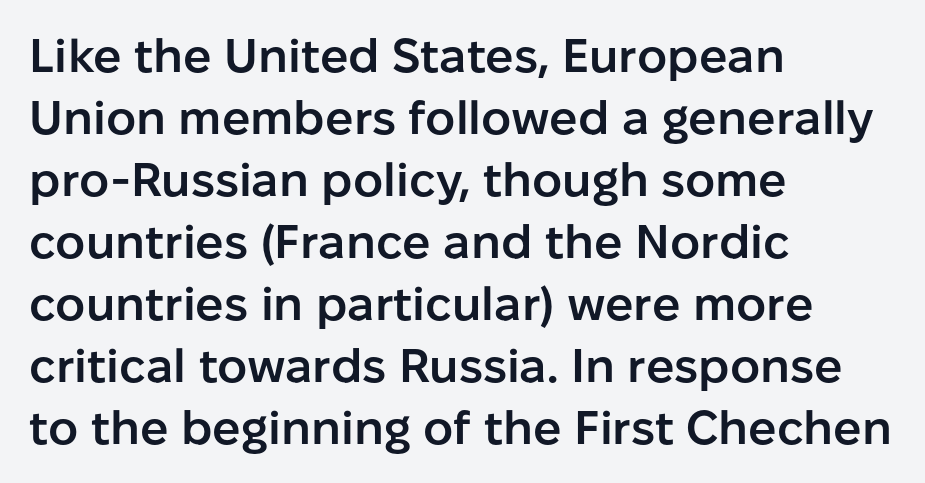
Alignment: flush left. This is sans-serif lettering, the kind often seen on screens and signage. The type is set solid horizontally, with unmodified tracking. Bold? Not quite — semibold, heavier than regular but stopping short.
